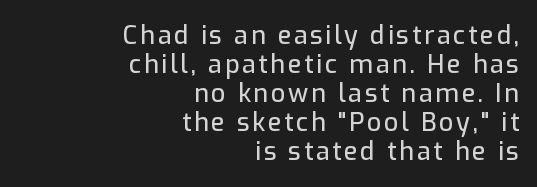
Q: Is the text italic (slanted)? A: No, it is upright.
Q: Is the text underlined? A: No.
Q: How is the paragraph aligned? A: Right-aligned.
